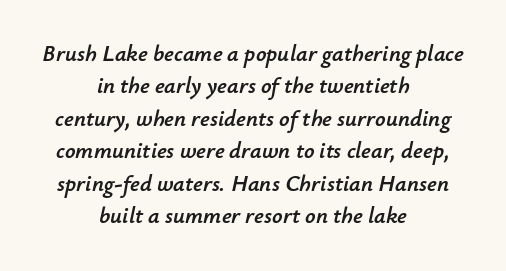
{"italic": "yes", "lean": "right", "slant_degrees": 12, "underline": "no", "align": "center", "line_spacing": "normal", "line_spacing_ratio": 1.41, "letter_spacing": "normal", "letter_spacing_em": 0.0, "glyph_px": 23}
